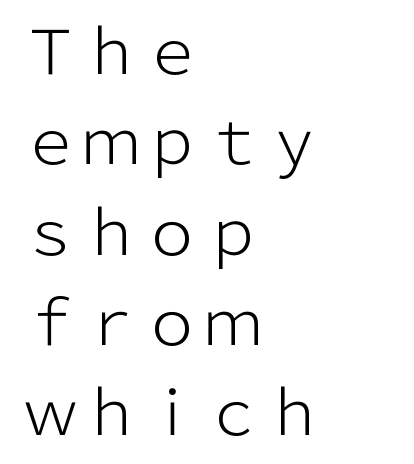
A sans-serif font was chosen for this passage. Heft: none added — not bold. Unlike italic type, these characters show no tilt at all. How are the letters spaced? Ordinarily, with no added tracking. Think of a printed novel: that variable character pitch is what you see here. Quick note: underline off.
